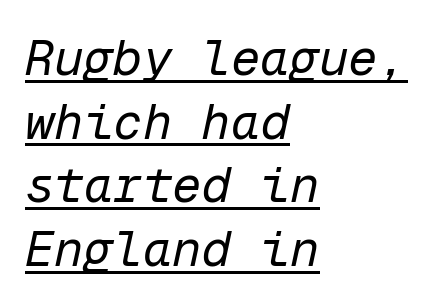
{"italic": "yes", "lean": "right", "slant_degrees": 12, "bold": "no", "weight": "regular", "width": "normal", "stroke_contrast": "low", "x_height": "medium", "monospaced": "yes", "underline": "yes", "align": "left", "line_spacing": "normal", "line_spacing_ratio": 1.3, "letter_spacing": "normal", "letter_spacing_em": 0.0, "glyph_px": 49}
